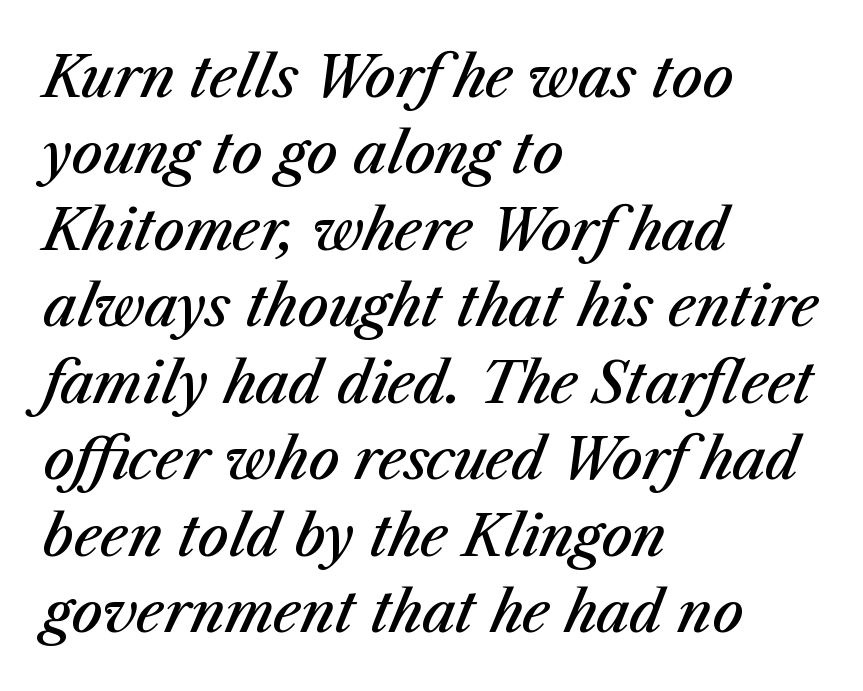
The image shows 55 px semibold type, italic (leaning right); set left-aligned, normal line spacing (1.39x), normal letter spacing, not underlined; medium stroke contrast and a medium x-height.
